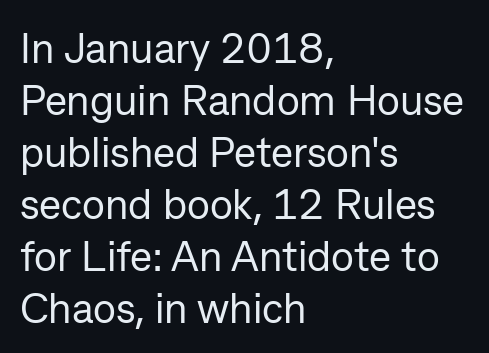
Q: Is the text bold? A: No.
Q: Is the text italic (slanted)? A: No, it is upright.
Q: Is the typeface a serif or a sans-serif typeface? A: Sans-serif.
Q: Is the text underlined? A: No.
Q: How is the paragraph aligned? A: Left-aligned.
Q: Is the spacing between letters normal or unusually wide? A: Normal.
Q: Width (condensed, normal, or wide)? A: Normal.
Q: Stroke contrast? A: Low.
Q: x-height? A: Medium.
Q: Monospaced? A: No.
